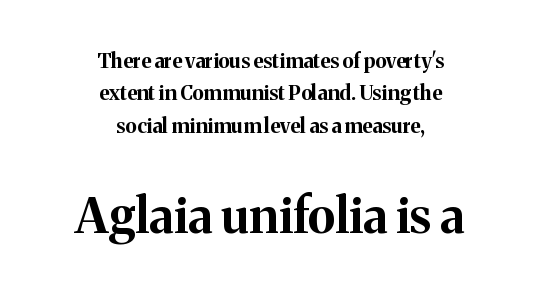
Each letter keeps its own natural width here, so spacing adapts to shape. Horizontal bands of white between lines are of average thickness. The glyphs are unaccompanied by any horizontal stroke below them. Do the letters lean? They stand straight. The horizontal fit of the characters is conventional and even. Two sizes are in play, and the larger belongs to the second block.
